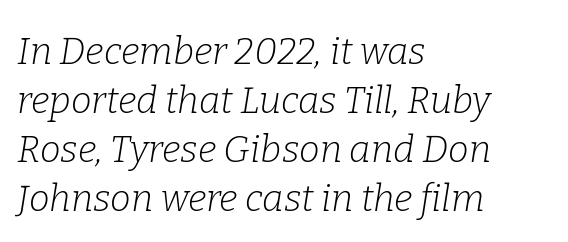
Q: Is the text bold? A: No.
Q: Is the text italic (slanted)? A: Yes, it leans right by about 9 degrees.
Q: Is the typeface a serif or a sans-serif typeface? A: Serif.
Q: Is the text underlined? A: No.
Q: How is the paragraph aligned? A: Left-aligned.
Q: Is the spacing between letters normal or unusually wide? A: Normal.
Q: Is the spacing between lines tight, normal or loose? A: Normal.
Q: Width (condensed, normal, or wide)? A: Normal.
Q: Stroke contrast? A: Low.
Q: x-height? A: Medium.
Q: Monospaced? A: No.
